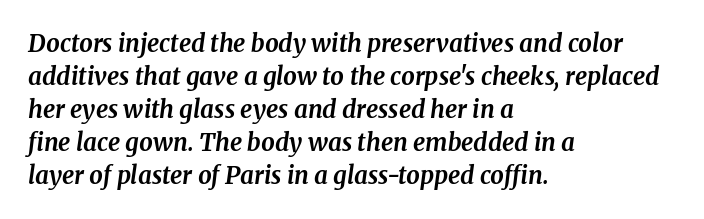
{"italic": "yes", "lean": "right", "slant_degrees": 8, "bold": "yes", "underline": "no", "align": "left", "line_spacing": "normal", "line_spacing_ratio": 1.37, "letter_spacing": "normal", "letter_spacing_em": 0.0, "glyph_px": 24}
